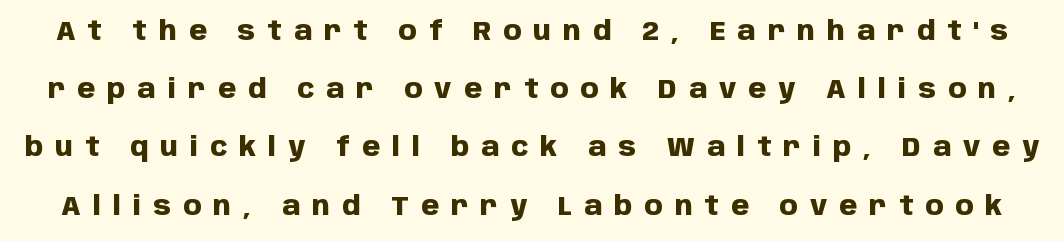
The image shows 26 px bold type, upright; set loose line spacing (2.24x), unusually wide letter spacing (+0.46 em), not underlined.
